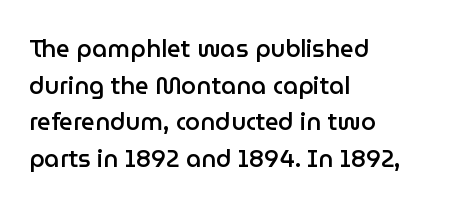
{"italic": "no", "bold": "semi", "underline": "no", "align": "left", "line_spacing": "normal", "line_spacing_ratio": 1.53, "letter_spacing": "normal", "letter_spacing_em": 0.0, "glyph_px": 24}
